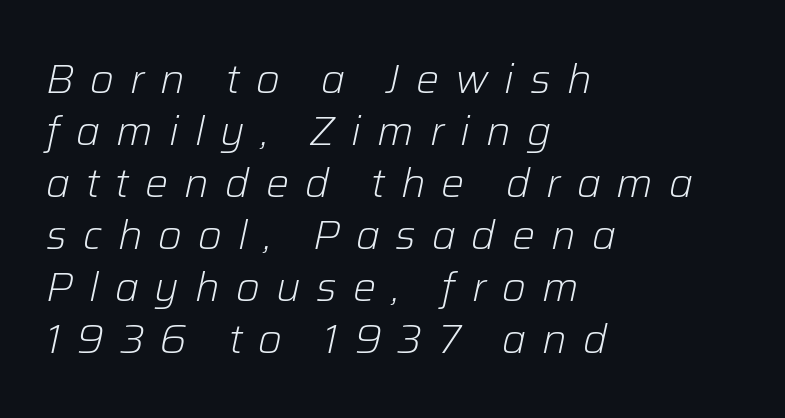
Rows of type keep a routine distance in the vertical direction. A typesetter would call this proportional, since set widths differ per character. Line starts are locked; line ends wander. The text carries the slant typical of an italic or oblique font. The letters look calm and open, with moderate or lighter stems. Display-style spreading of the glyphs; the letterfit is very open.
